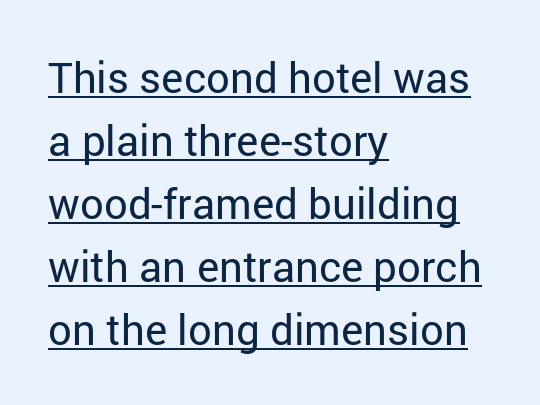
Q: Is the text bold? A: No.
Q: Is the text italic (slanted)? A: No, it is upright.
Q: Is the typeface a serif or a sans-serif typeface? A: Sans-serif.
Q: Is the text underlined? A: Yes.
Q: How is the paragraph aligned? A: Left-aligned.
Q: Is the spacing between letters normal or unusually wide? A: Normal.
Q: Is the spacing between lines tight, normal or loose? A: Normal.
Q: Width (condensed, normal, or wide)? A: Normal.
Q: Stroke contrast? A: Low.
Q: x-height? A: Medium.
Q: Monospaced? A: No.
